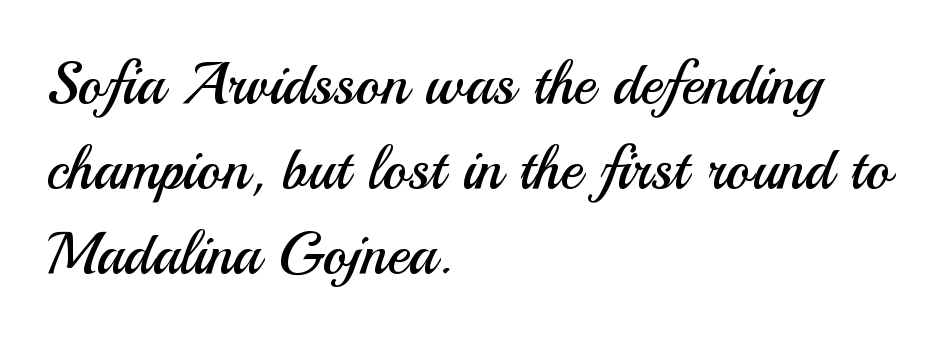
Q: Is the text bold? A: No.
Q: Is the text italic (slanted)? A: Yes.
Q: Is the typeface a serif or a sans-serif typeface? A: Sans-serif.
Q: Is the text underlined? A: No.
Q: How is the paragraph aligned? A: Left-aligned.
Q: Is the spacing between letters normal or unusually wide? A: Normal.
Q: Is the spacing between lines tight, normal or loose? A: Normal.
Q: Width (condensed, normal, or wide)? A: Normal.
Q: Stroke contrast? A: Medium.
Q: x-height? A: Small.
Q: Monospaced? A: No.
